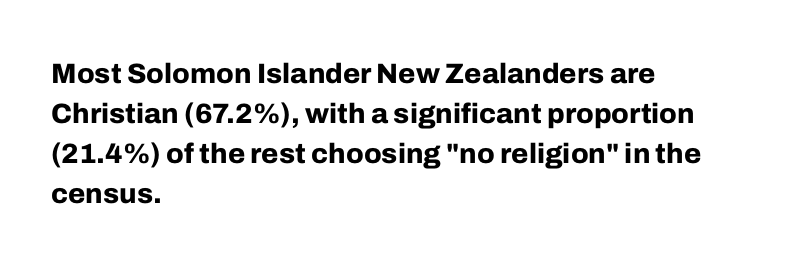
Q: Is the text bold? A: Yes.
Q: Is the text italic (slanted)? A: No, it is upright.
Q: Is the typeface a serif or a sans-serif typeface? A: Sans-serif.
Q: Is the text underlined? A: No.
Q: How is the paragraph aligned? A: Left-aligned.
Q: Is the spacing between letters normal or unusually wide? A: Normal.
Q: Is the spacing between lines tight, normal or loose? A: Normal.
Q: Width (condensed, normal, or wide)? A: Normal.
Q: Stroke contrast? A: Low.
Q: x-height? A: Medium.
Q: Monospaced? A: No.
